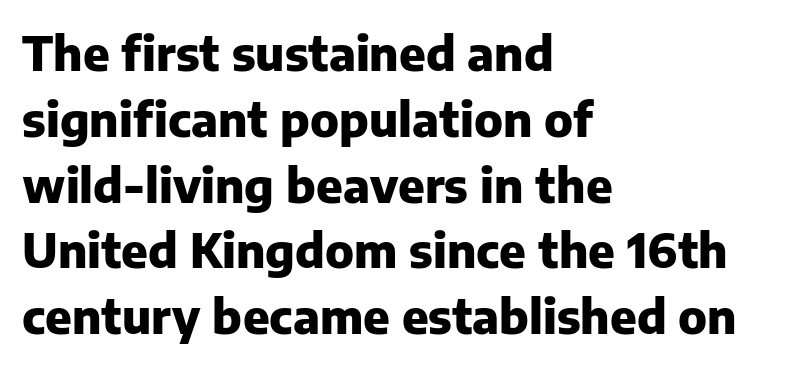
{"serif": "no", "italic": "no", "bold": "yes", "weight": "heavy", "width": "normal", "stroke_contrast": "low", "x_height": "medium", "monospaced": "no", "underline": "no", "align": "left", "line_spacing": "normal", "line_spacing_ratio": 1.4, "letter_spacing": "normal", "letter_spacing_em": 0.0, "glyph_px": 47}
